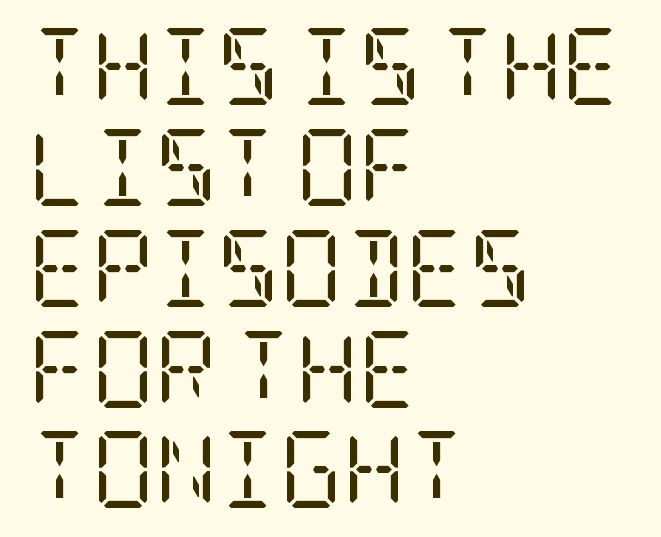
Q: Is the text bold? A: No.
Q: Is the text italic (slanted)? A: No, it is upright.
Q: Is the typeface a serif or a sans-serif typeface? A: Serif.
Q: Is the text underlined? A: No.
Q: How is the paragraph aligned? A: Left-aligned.
Q: Is the spacing between letters normal or unusually wide? A: Normal.
Q: Is the spacing between lines tight, normal or loose? A: Normal.
Q: Width (condensed, normal, or wide)? A: Condensed.
Q: Stroke contrast? A: Low.
Q: x-height? A: Large.
